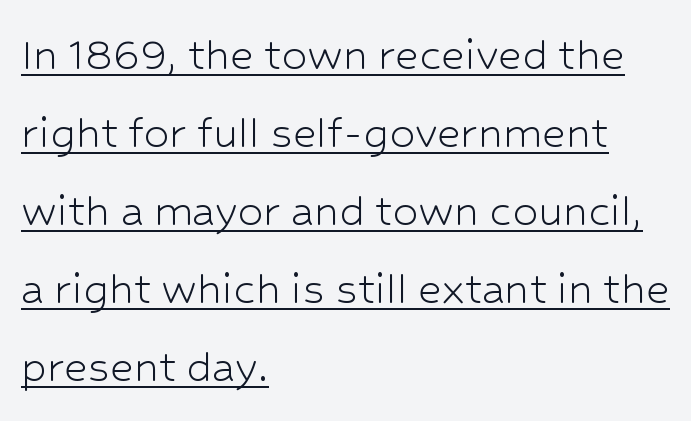
Q: Is the text bold? A: No.
Q: Is the text italic (slanted)? A: No, it is upright.
Q: Is the typeface a serif or a sans-serif typeface? A: Sans-serif.
Q: Is the text underlined? A: Yes.
Q: How is the paragraph aligned? A: Left-aligned.
Q: Is the spacing between letters normal or unusually wide? A: Normal.
Q: Is the spacing between lines tight, normal or loose? A: Normal.
Q: Width (condensed, normal, or wide)? A: Normal.
Q: Stroke contrast? A: Low.
Q: x-height? A: Medium.
Q: Monospaced? A: No.
